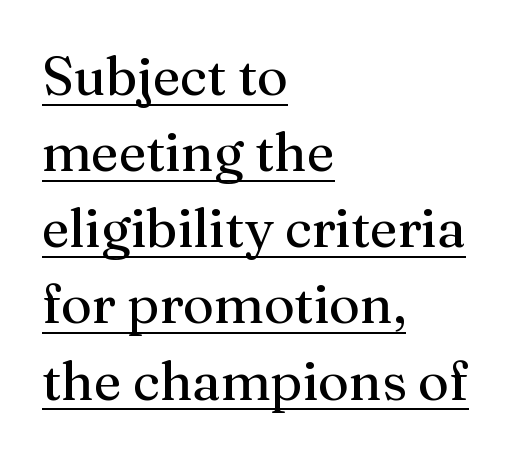
The image shows 54 px regular-weight serif type, upright; set left-aligned, normal line spacing (1.41x), normal letter spacing, underlined; medium stroke contrast and a medium x-height.
